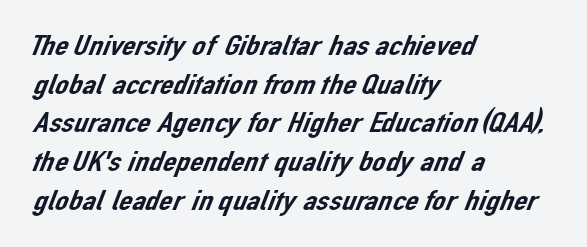
The image shows 30 px sans-serif type; set left-aligned, normal line spacing (1.29x), normal letter spacing, not underlined; low stroke contrast and a medium x-height.
